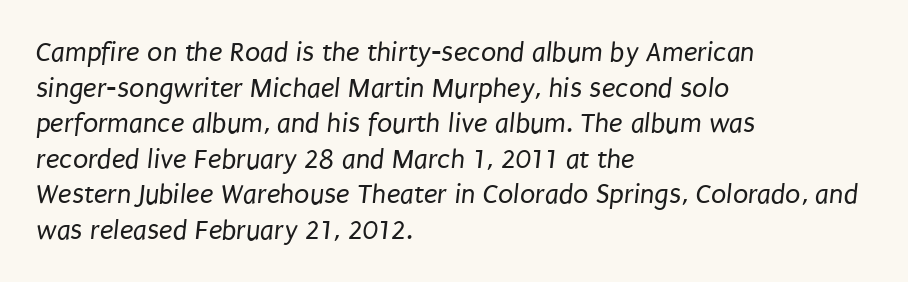
Q: Is the text bold? A: No.
Q: Is the typeface a serif or a sans-serif typeface? A: Sans-serif.
Q: Is the text underlined? A: No.
Q: How is the paragraph aligned? A: Left-aligned.
Q: Is the spacing between letters normal or unusually wide? A: Normal.
Q: Is the spacing between lines tight, normal or loose? A: Normal.
Q: Width (condensed, normal, or wide)? A: Condensed.
Q: Stroke contrast? A: Low.
Q: x-height? A: Large.
Q: Monospaced? A: No.
